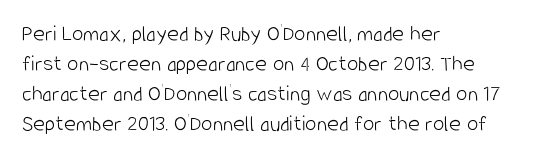
Q: Is the text bold? A: No.
Q: Is the text italic (slanted)? A: No, it is upright.
Q: Is the text underlined? A: No.
Q: How is the paragraph aligned? A: Left-aligned.
Q: Is the spacing between letters normal or unusually wide? A: Normal.
Q: Is the spacing between lines tight, normal or loose? A: Normal.
